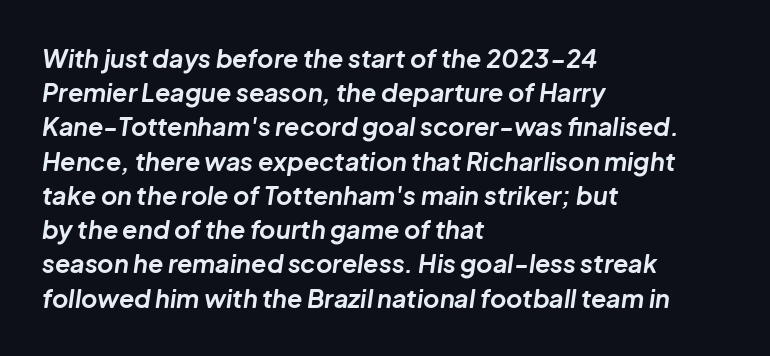
This rendering leaves character spacing at its baseline value. Each glyph is drawn with heavy, bold strokes. Left-aligned paragraph, ragged on the right. Reading down the column, the eye jumps a familiar distance to each next line.
